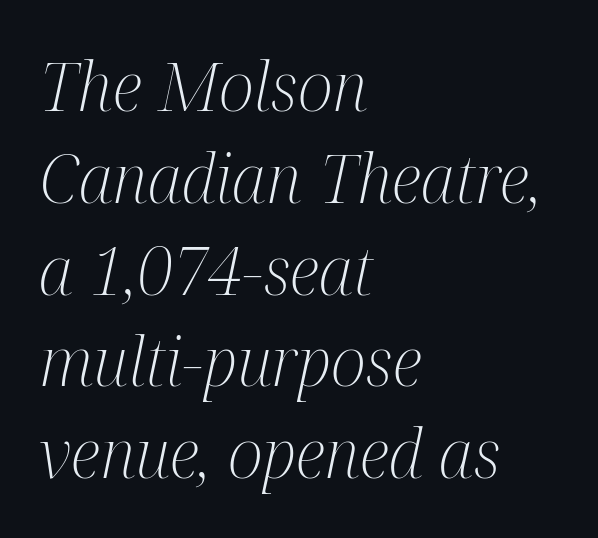
The image shows 67 px light, condensed serif type, italic (leaning right); set left-aligned, normal line spacing (1.37x), normal letter spacing, not underlined; medium stroke contrast and a medium x-height.
